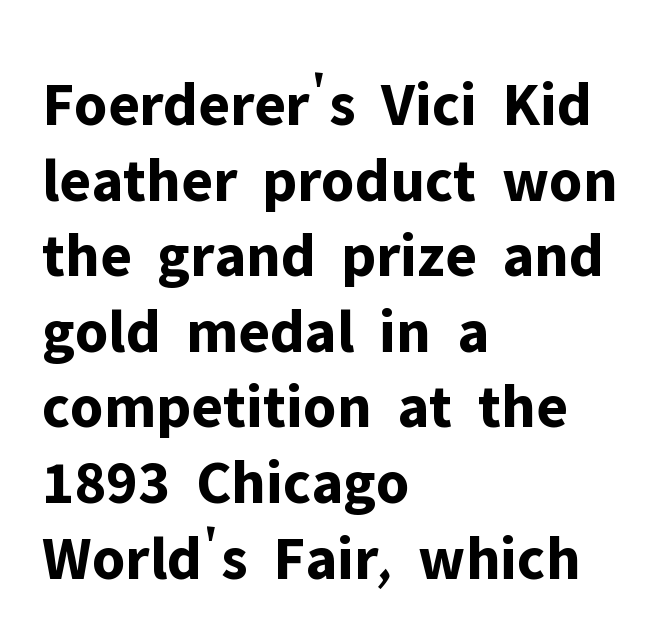
Q: Is the text bold? A: Yes.
Q: Is the text italic (slanted)? A: No, it is upright.
Q: Is the typeface a serif or a sans-serif typeface? A: Sans-serif.
Q: Is the text underlined? A: No.
Q: How is the paragraph aligned? A: Left-aligned.
Q: Is the spacing between letters normal or unusually wide? A: Normal.
Q: Width (condensed, normal, or wide)? A: Normal.
Q: Stroke contrast? A: Low.
Q: x-height? A: Medium.
Q: Monospaced? A: No.
